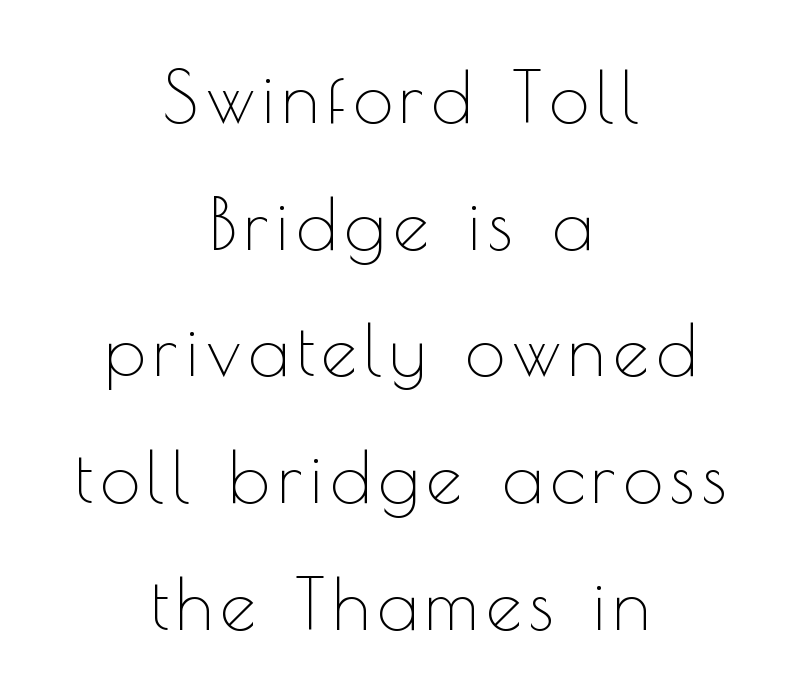
{"serif": "no", "italic": "no", "bold": "no", "weight": "thin", "width": "normal", "x_height": "small", "monospaced": "no", "underline": "no", "align": "center", "line_spacing_ratio": 1.76, "glyph_px": 72}
